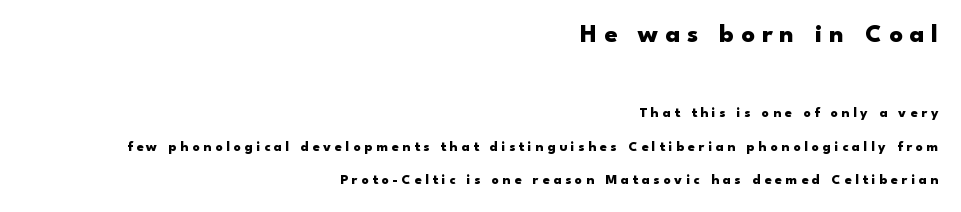
Q: Is the text bold? A: Yes.
Q: Is the text italic (slanted)? A: No, it is upright.
Q: Is the text underlined? A: No.
Q: How is the paragraph aligned? A: Right-aligned.
Q: Is the spacing between letters normal or unusually wide? A: Unusually wide.
Q: Is the spacing between lines tight, normal or loose? A: Loose.
Q: Which block of text is set in a larger size, the first (top) or the second (bottom)? A: The first (top) one.
